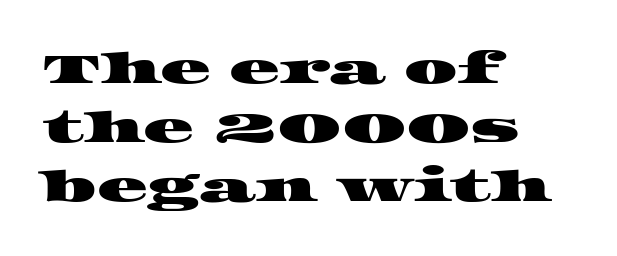
Q: Is the typeface a serif or a sans-serif typeface? A: Serif.
Q: Is the text underlined? A: No.
Q: How is the paragraph aligned? A: Left-aligned.
Q: Is the spacing between letters normal or unusually wide? A: Normal.
Q: Is the spacing between lines tight, normal or loose? A: Normal.
Q: Width (condensed, normal, or wide)? A: Wide.
Q: Stroke contrast? A: High.
Q: x-height? A: Large.
Q: Monospaced? A: No.
